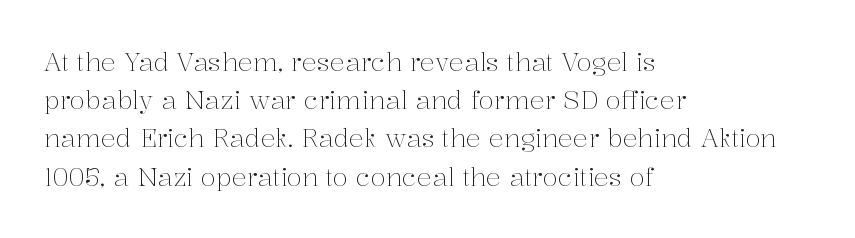
The glyphs are unaccompanied by any horizontal stroke below them. Posture: vertical. These lines keep a tight, regular rhythm from letter to letter. Interline gaps are of average width in this sample. The paragraph shown leans on its left margin.
